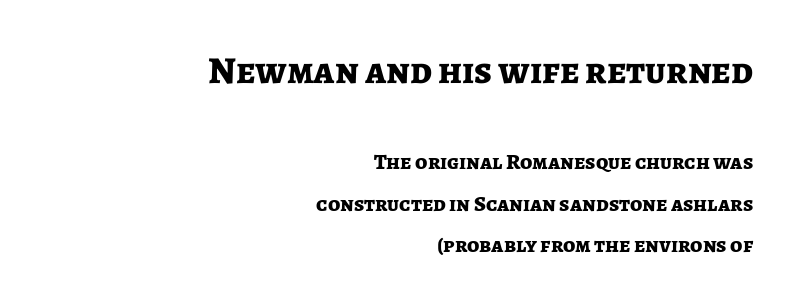
Q: Is the text bold? A: Yes.
Q: Is the text italic (slanted)? A: No, it is upright.
Q: Is the typeface a serif or a sans-serif typeface? A: Sans-serif.
Q: Is the text underlined? A: No.
Q: How is the paragraph aligned? A: Right-aligned.
Q: Is the spacing between letters normal or unusually wide? A: Normal.
Q: Which block of text is set in a larger size, the first (top) or the second (bottom)? A: The first (top) one.
Q: Width (condensed, normal, or wide)? A: Normal.
Q: Stroke contrast? A: Low.
Q: x-height? A: Medium.
Q: Monospaced? A: No.
